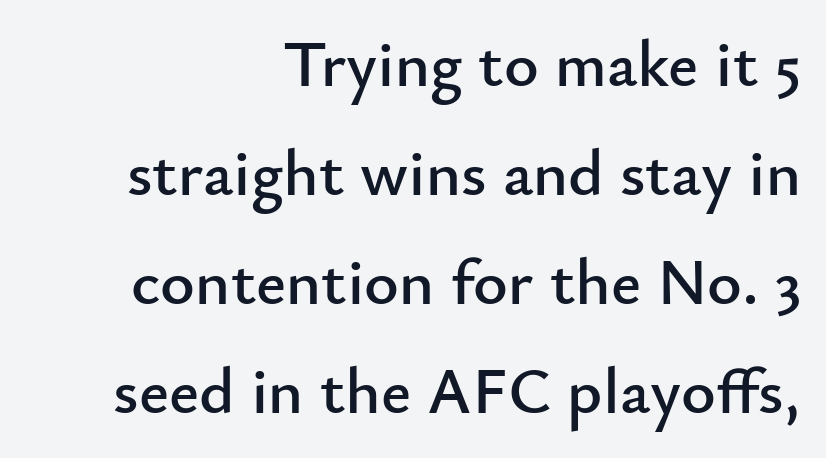
The image shows 66 px sans-serif type, upright; set right-aligned, normal line spacing (1.65x), normal letter spacing, not underlined; low stroke contrast and a small x-height.
